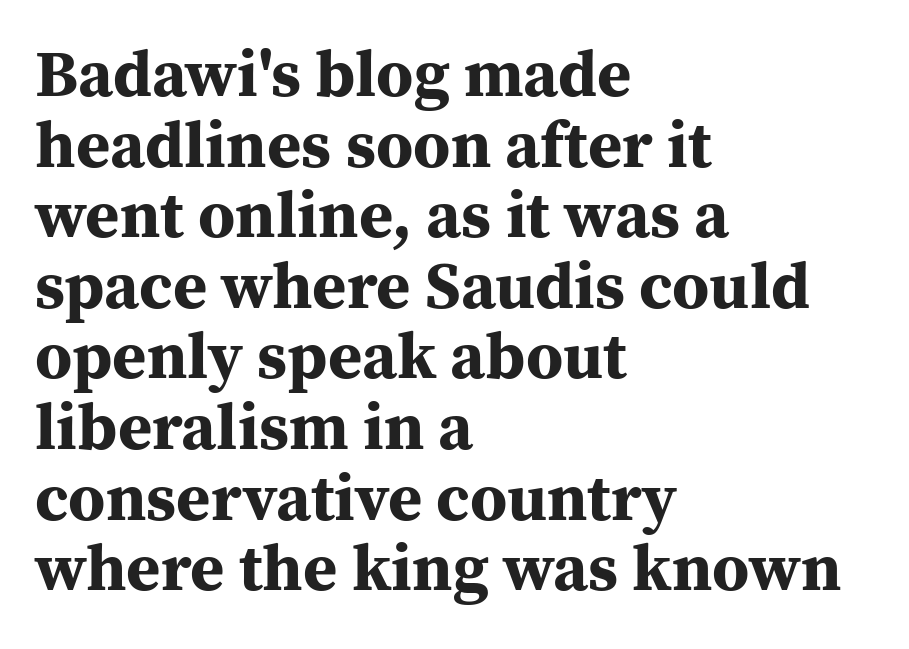
The image shows 66 px bold serif type, upright; set left-aligned, tight line spacing (1.07x), normal letter spacing, not underlined; medium stroke contrast and a medium x-height.
